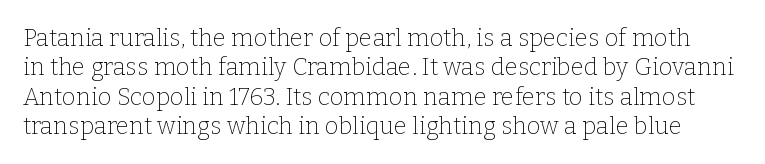
The image shows 24 px text type, upright; set line spacing 1.22x, normal letter spacing, not underlined.
